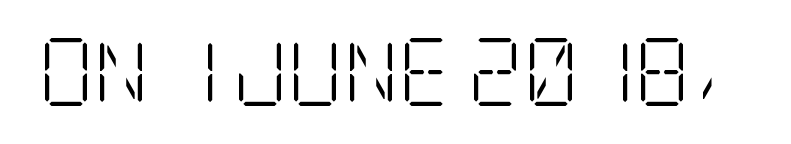
The image shows 68 px light, condensed serif type, upright; set normal letter spacing, not underlined; low stroke contrast and a large x-height.
